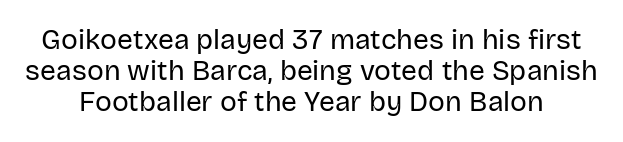
The image shows 28 px regular-weight sans-serif type, upright; set tight line spacing (1.11x), normal letter spacing, not underlined; low stroke contrast and a large x-height.
